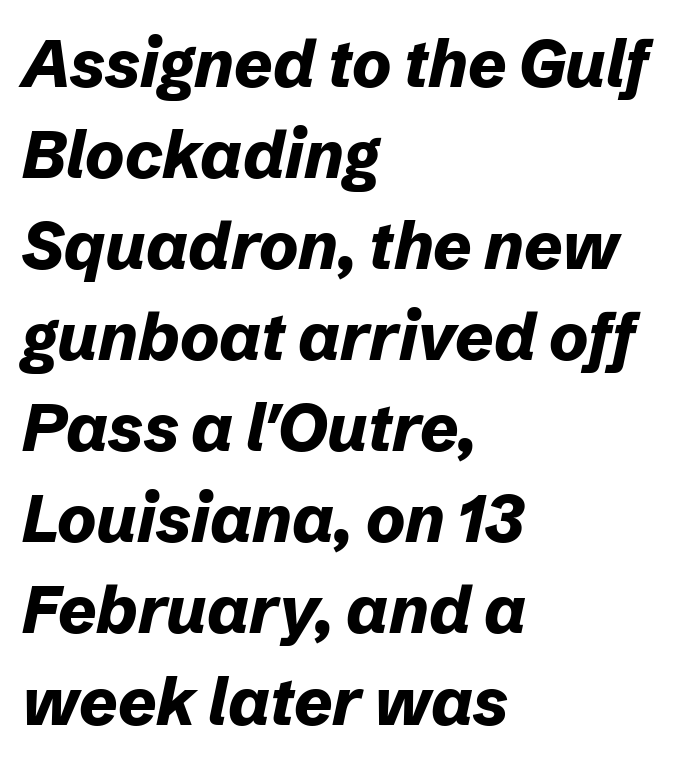
Q: Is the text bold? A: Yes.
Q: Is the text italic (slanted)? A: Yes, it leans right by about 12 degrees.
Q: Is the text underlined? A: No.
Q: How is the paragraph aligned? A: Left-aligned.
Q: Is the spacing between letters normal or unusually wide? A: Normal.
Q: Is the spacing between lines tight, normal or loose? A: Normal.
Q: Width (condensed, normal, or wide)? A: Normal.
Q: Stroke contrast? A: Low.
Q: x-height? A: Medium.
Q: Monospaced? A: No.
